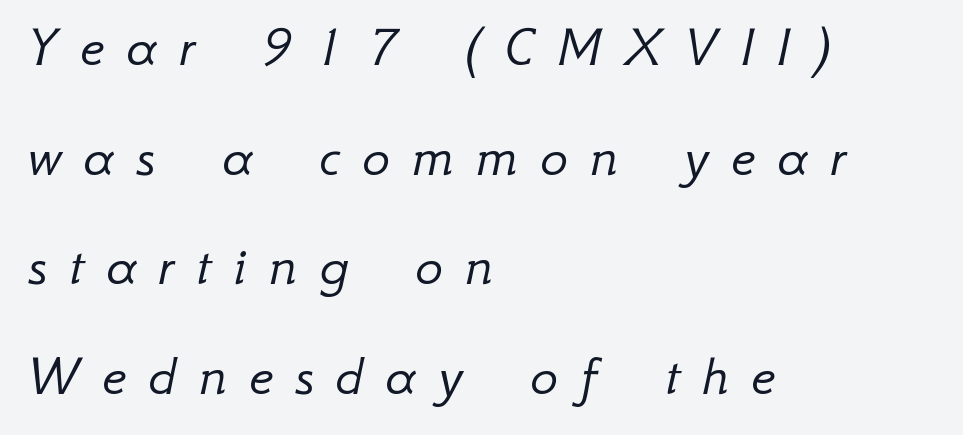
{"italic": "yes", "lean": "right", "slant_degrees": 12, "bold": "no", "weight": "light", "width": "normal", "stroke_contrast": "low", "x_height": "small", "monospaced": "no", "underline": "no", "align": "left", "line_spacing_ratio": 1.89, "letter_spacing": "wide", "letter_spacing_em": 0.38, "glyph_px": 58}
